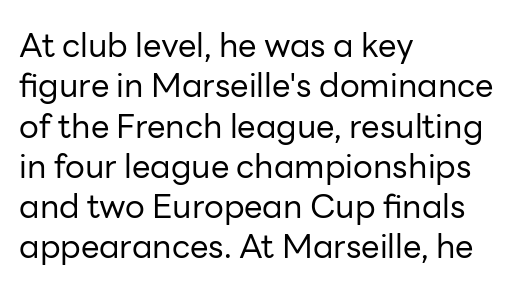
Q: Is the text bold? A: No.
Q: Is the text italic (slanted)? A: No, it is upright.
Q: Is the typeface a serif or a sans-serif typeface? A: Sans-serif.
Q: Is the text underlined? A: No.
Q: How is the paragraph aligned? A: Left-aligned.
Q: Is the spacing between letters normal or unusually wide? A: Normal.
Q: Width (condensed, normal, or wide)? A: Normal.
Q: Stroke contrast? A: Low.
Q: x-height? A: Medium.
Q: Monospaced? A: No.
